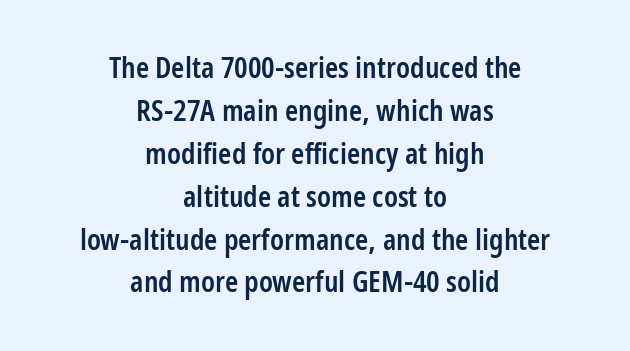
{"serif": "no", "italic": "no", "bold": "semi", "weight": "semibold", "width": "condensed", "stroke_contrast": "low", "x_height": "medium", "monospaced": "no", "underline": "no", "align": "center", "line_spacing": "normal", "line_spacing_ratio": 1.43, "letter_spacing": "normal", "letter_spacing_em": 0.0, "glyph_px": 30}
